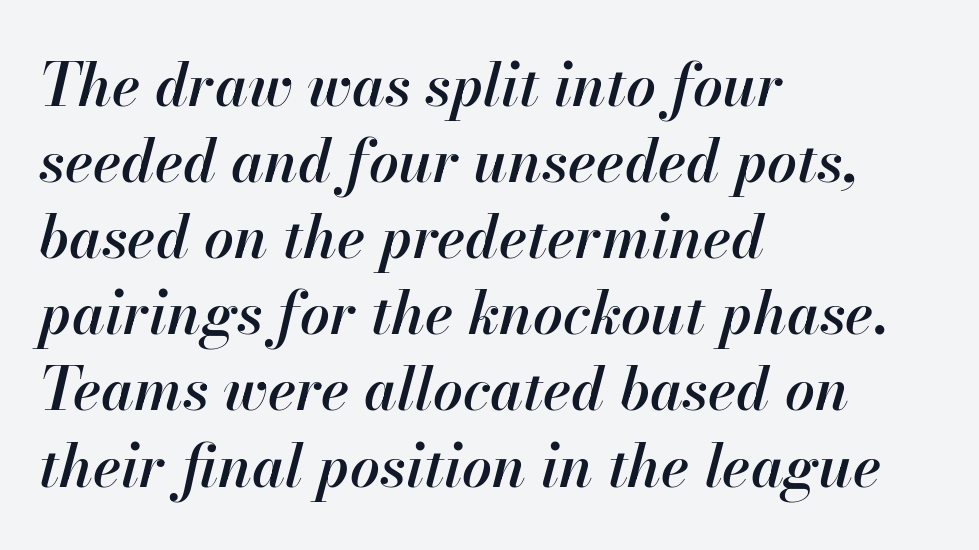
The image shows 59 px semibold type, italic (leaning right); set left-aligned, normal line spacing (1.29x), normal letter spacing, not underlined; high stroke contrast and a small x-height.
